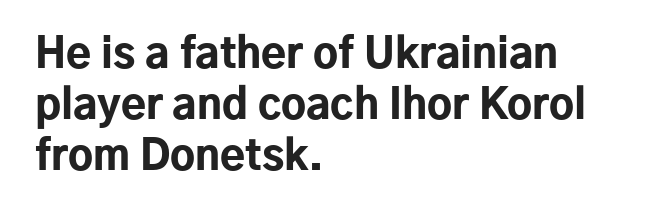
The image shows 41 px bold sans-serif type, upright; set left-aligned, normal line spacing (1.25x), normal letter spacing, not underlined; low stroke contrast and a medium x-height.
